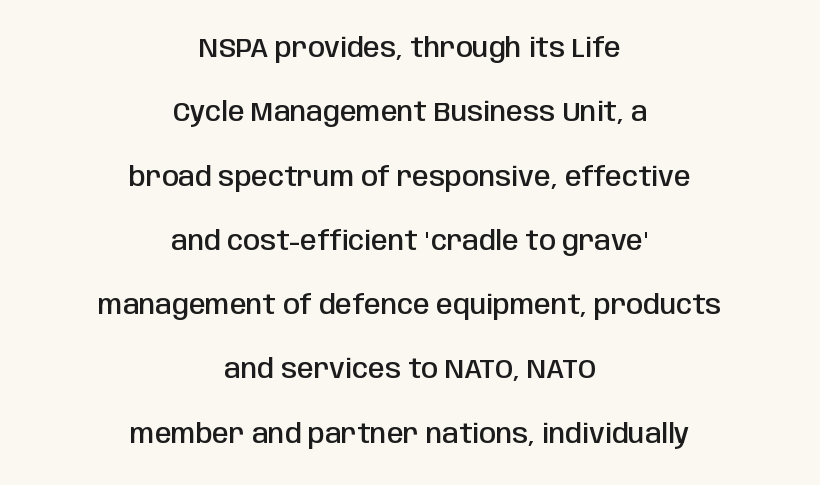
Q: Is the text bold? A: Semi-bold.
Q: Is the text italic (slanted)? A: No, it is upright.
Q: Is the text underlined? A: No.
Q: How is the paragraph aligned? A: Centered.
Q: Is the spacing between letters normal or unusually wide? A: Normal.
Q: Is the spacing between lines tight, normal or loose? A: Loose.
